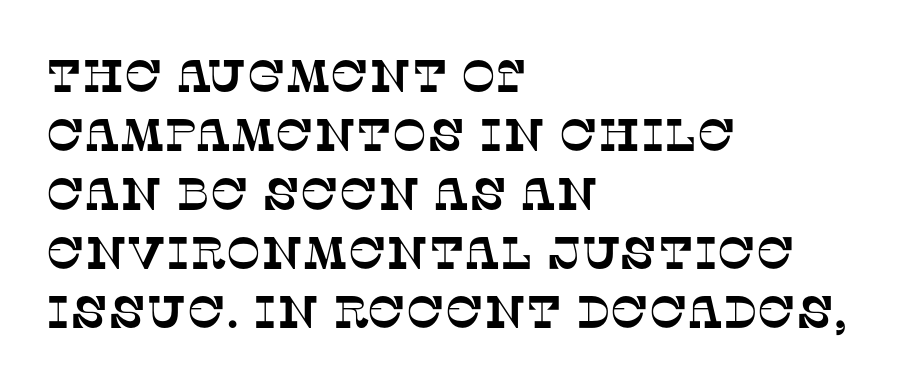
The image shows 46 px serif type; set left-aligned, normal line spacing (1.28x), normal letter spacing, not underlined; low stroke contrast and a large x-height.
